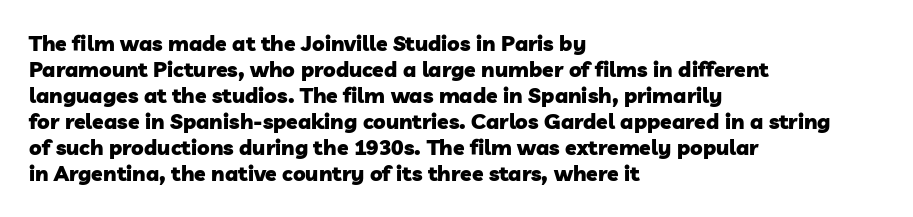
Q: Is the text bold? A: Yes.
Q: Is the text underlined? A: No.
Q: How is the paragraph aligned? A: Left-aligned.
Q: Is the spacing between letters normal or unusually wide? A: Normal.
